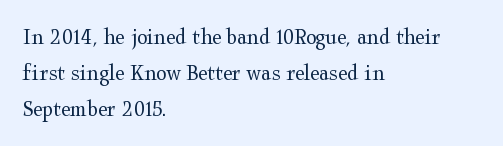
The setting favours the left margin, as ordinary paragraphs usually do. Upright lettering throughout. Letter spacing: default. No chunkiness to these letters — they're not bold.
